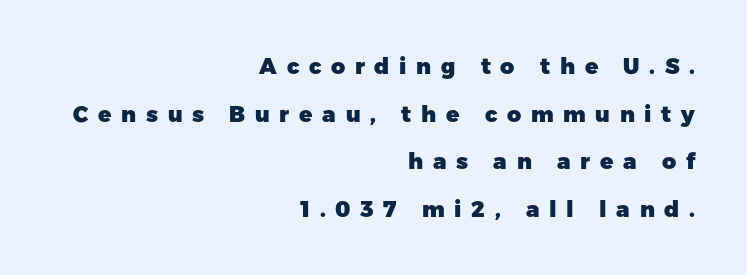
The type sits square on the baseline with zero lean. Right-aligned paragraph, ragged on the left. What stands out about the letter spacing? Its width — letters are far apart. Compared with an ordinary text face, these strokes are far heavier — a full bold. A typesetter would call this leading open, well beyond the default. Unmarked baselines from the first word to the last.
